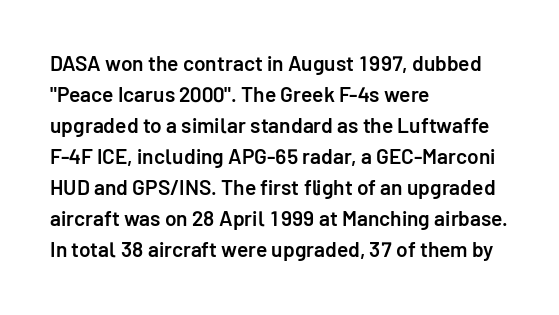
The image shows 21 px text type, upright; set left-aligned, normal line spacing (1.48x), normal letter spacing, not underlined.
